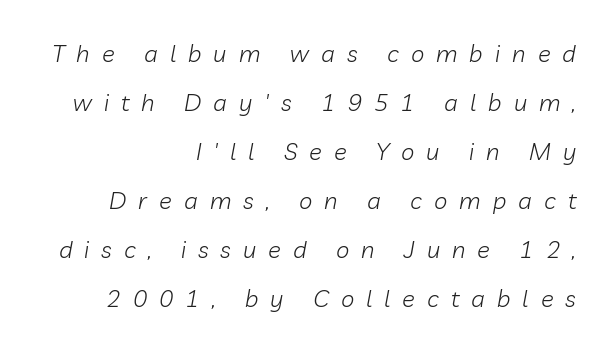
Q: Is the text bold? A: No.
Q: Is the text italic (slanted)? A: Yes, it leans right by about 10 degrees.
Q: Is the text underlined? A: No.
Q: How is the paragraph aligned? A: Right-aligned.
Q: Is the spacing between letters normal or unusually wide? A: Unusually wide.
Q: Is the spacing between lines tight, normal or loose? A: Loose.
